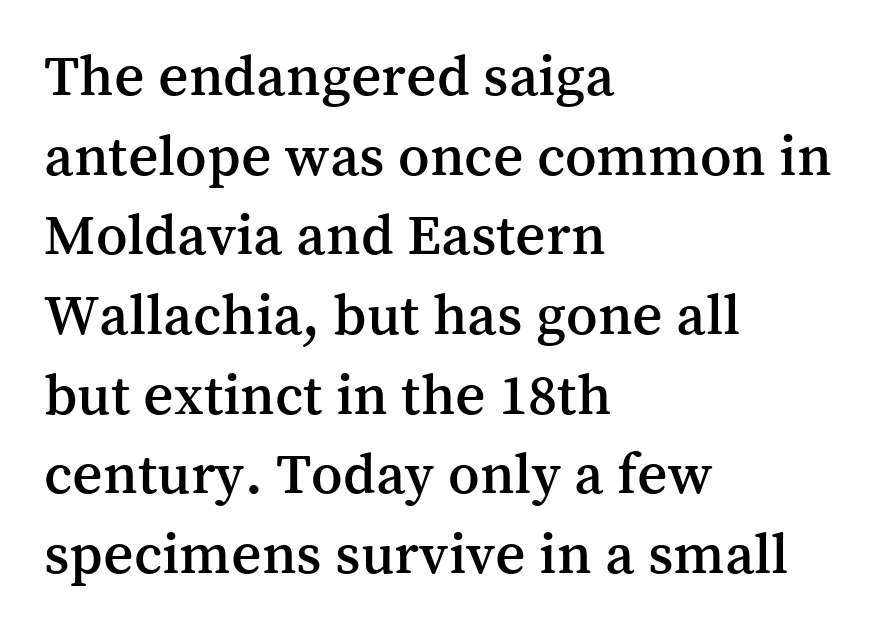
{"serif": "yes", "italic": "no", "width": "normal", "stroke_contrast": "medium", "x_height": "medium", "monospaced": "no", "underline": "no", "align": "left", "line_spacing": "normal", "line_spacing_ratio": 1.35, "letter_spacing": "normal", "letter_spacing_em": 0.0, "glyph_px": 59}
